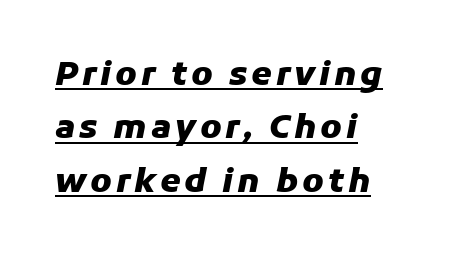
Left-aligned paragraph, ragged on the right. Somebody hit Ctrl+U on this one — the words are underlined. The glyphs have the mass of a bold cut. Vertical spacing — default.
